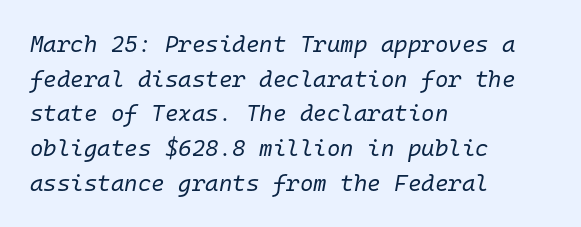
The image shows 23 px text type, italic (leaning right); set left-aligned, normal line spacing (1.51x), normal letter spacing, not underlined.
